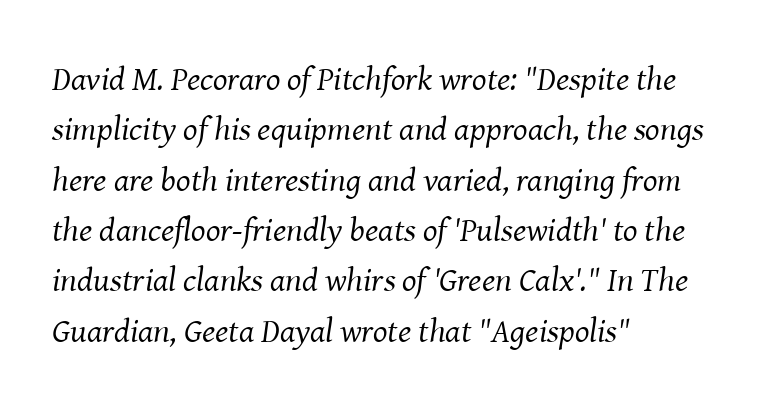
{"serif": "yes", "italic": "yes", "lean": "right", "slant_degrees": 8, "bold": "no", "weight": "regular", "width": "normal", "stroke_contrast": "medium", "x_height": "medium", "monospaced": "no", "underline": "no", "align": "left", "line_spacing": "normal", "line_spacing_ratio": 1.48, "letter_spacing": "normal", "letter_spacing_em": 0.0, "glyph_px": 34}
